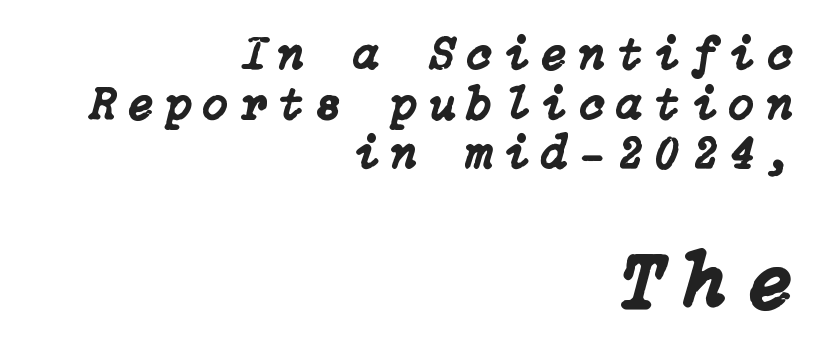
The face used here appears at its bigger size in the lower chunk. The passage shown leans; its letterforms are oblique. Regarding leading, the lines here are crowded together. A flush-right, rag-left setting is used for this passage. The strip under each line holds only bare page.
